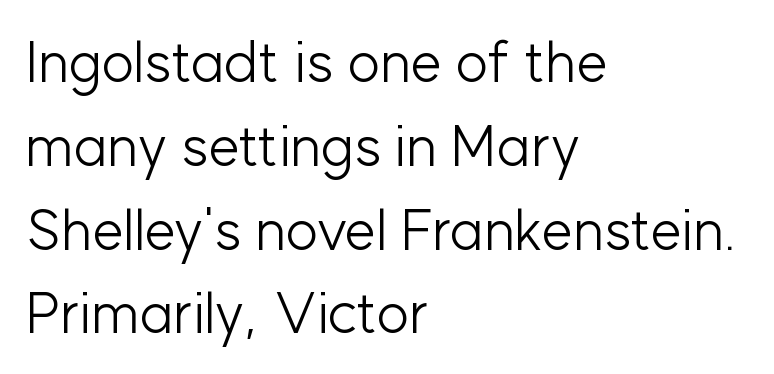
The image shows 57 px light sans-serif type, upright; set left-aligned, normal line spacing (1.47x), normal letter spacing, not underlined; low stroke contrast and a medium x-height.
